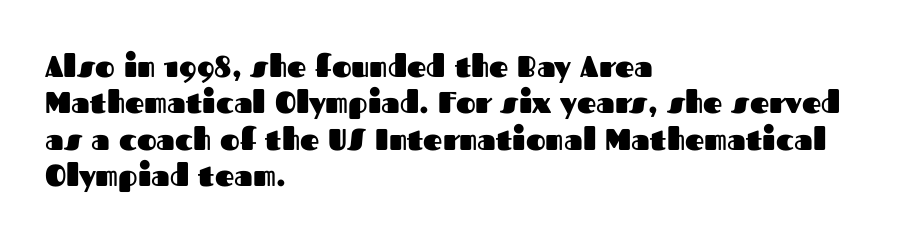
Q: Is the text bold? A: Yes.
Q: Is the text italic (slanted)? A: No, it is upright.
Q: Is the typeface a serif or a sans-serif typeface? A: Sans-serif.
Q: Is the text underlined? A: No.
Q: How is the paragraph aligned? A: Left-aligned.
Q: Is the spacing between letters normal or unusually wide? A: Normal.
Q: Width (condensed, normal, or wide)? A: Normal.
Q: Stroke contrast? A: Medium.
Q: x-height? A: Medium.
Q: Monospaced? A: No.
